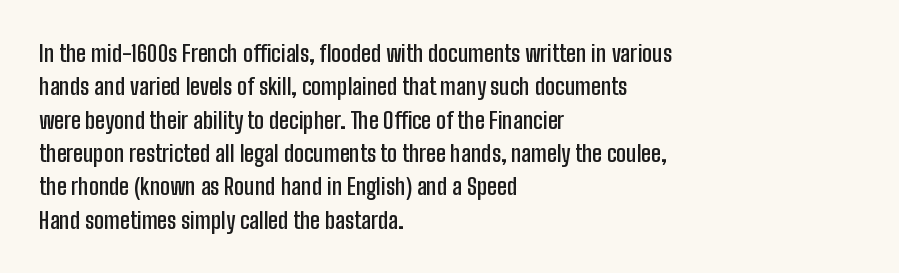
The image shows 23 px text type, upright; set left-aligned, normal line spacing (1.45x), normal letter spacing, not underlined.
